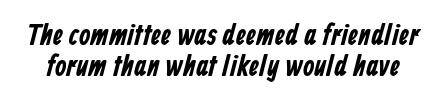
The image shows 29 px condensed sans-serif type; set tight line spacing (1.07x), normal letter spacing, not underlined; low stroke contrast and a medium x-height.
